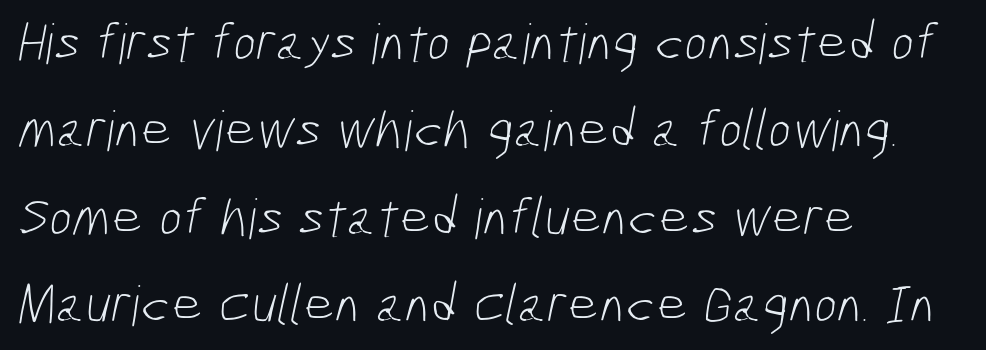
The image shows 55 px light, condensed sans-serif type; set left-aligned, normal line spacing (1.59x), normal letter spacing, not underlined; low stroke contrast and a medium x-height.
